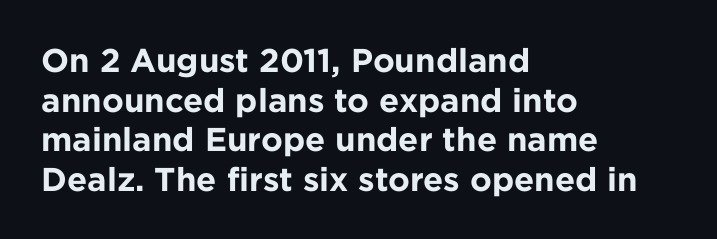
Q: Is the text bold? A: Yes.
Q: Is the text italic (slanted)? A: No, it is upright.
Q: Is the typeface a serif or a sans-serif typeface? A: Sans-serif.
Q: Is the text underlined? A: No.
Q: How is the paragraph aligned? A: Left-aligned.
Q: Is the spacing between letters normal or unusually wide? A: Normal.
Q: Width (condensed, normal, or wide)? A: Normal.
Q: Stroke contrast? A: Low.
Q: x-height? A: Medium.
Q: Monospaced? A: No.
